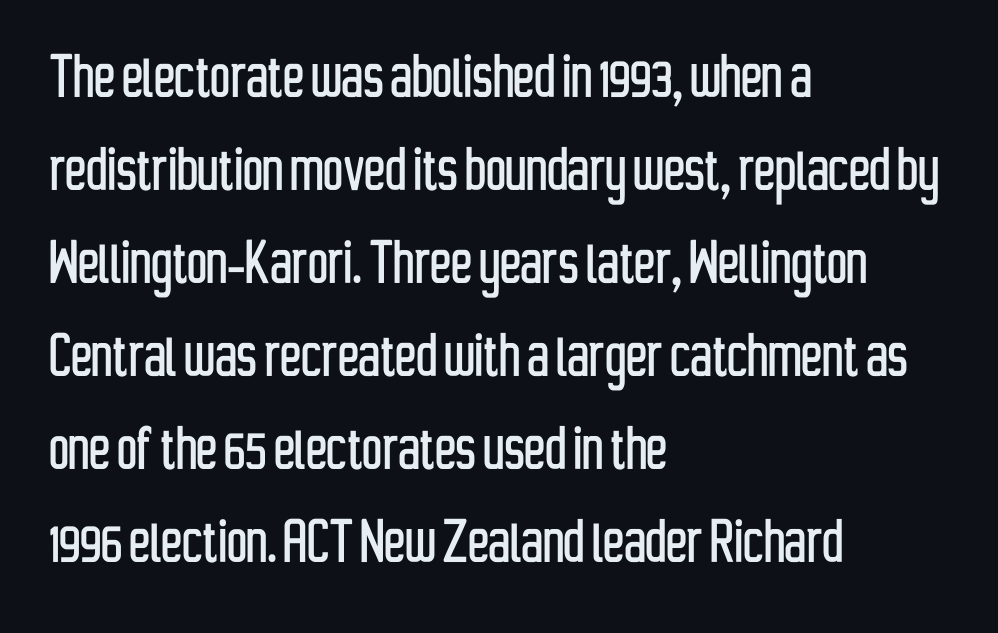
Q: Is the text italic (slanted)? A: No, it is upright.
Q: Is the typeface a serif or a sans-serif typeface? A: Sans-serif.
Q: Is the text underlined? A: No.
Q: How is the paragraph aligned? A: Left-aligned.
Q: Is the spacing between letters normal or unusually wide? A: Normal.
Q: Is the spacing between lines tight, normal or loose? A: Normal.
Q: Width (condensed, normal, or wide)? A: Condensed.
Q: Stroke contrast? A: Low.
Q: x-height? A: Medium.
Q: Monospaced? A: No.
